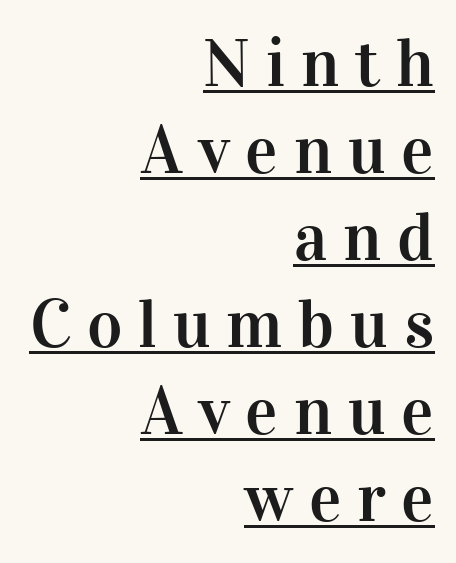
The lettering stays uniformly vertical, giving the passage a roman look. Where is the straight margin? On the right. The letters are spread apart with noticeably loose tracking. This sample keeps an unexceptional amount of space between lines. You can tell from the footed stems that serif type was used.
